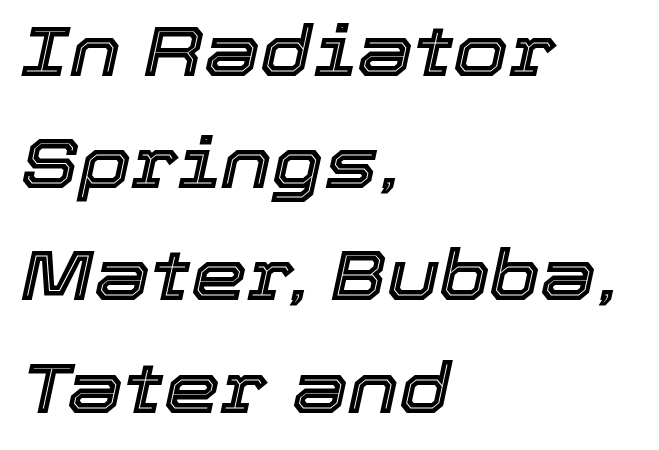
Short note: letters normally spaced. You can tell it's italic because the verticals aren't actually vertical. The foot of each line stays bare and open. This sample is left-justified, so line endings fall wherever the words run out. The letters advance in unequal steps, a hallmark of proportional type.
